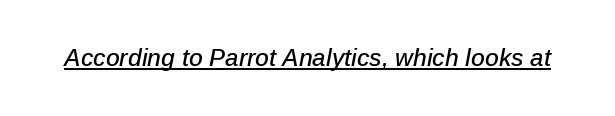
Every word sits above its own underline. Italic? Definitely — the glyphs are oblique. Tracking value appears to be zero — textbook default spacing.
